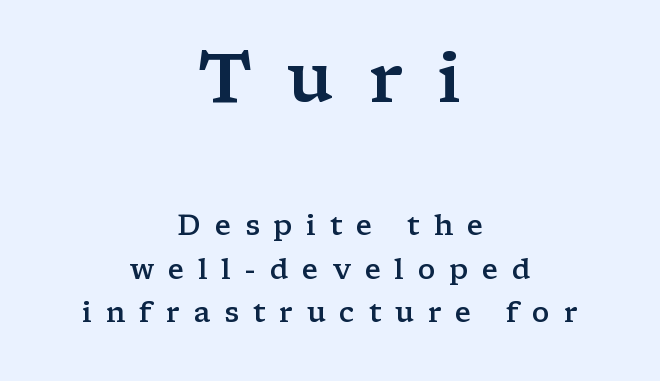
Line starts and ends both wander, symmetrically. If you drew a line through each stem, it would be perfectly vertical. Heft: intermediate — a semibold. The passage shown is typed in a proportional face where columns would drift. Is there much room between lines? A standard amount, neither cramped nor airy. Each row of text sits above clean, open space.
